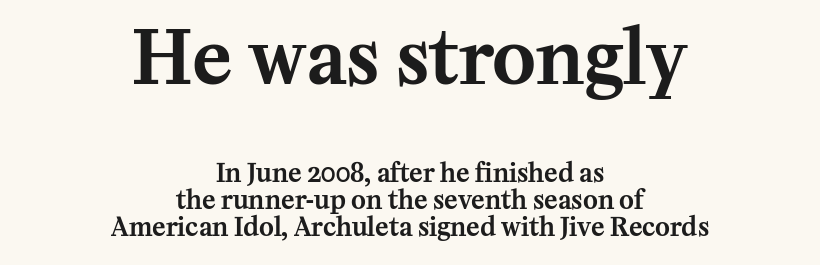
Note the varied advance widths — an 'i' is clearly narrower than an 'm'. Old-style or modern, the face here clearly has serifs. Vertical spacing — tight. Words appear dense and cohesive because spacing is normal.
